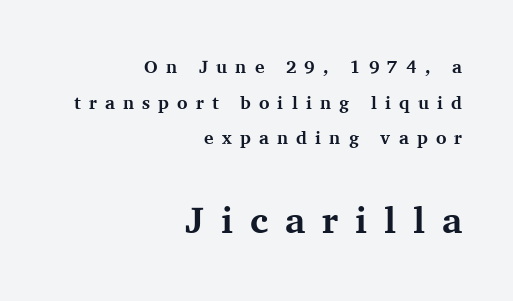
These lines are composed in type with serifs. Emphasis by weight is at full strength: bold. A typesetter would call this proportional, since set widths differ per character. Spacing between characters has been opened up far beyond the box default. Ascenders rise straight up at ninety degrees. Alignment: flush right.
